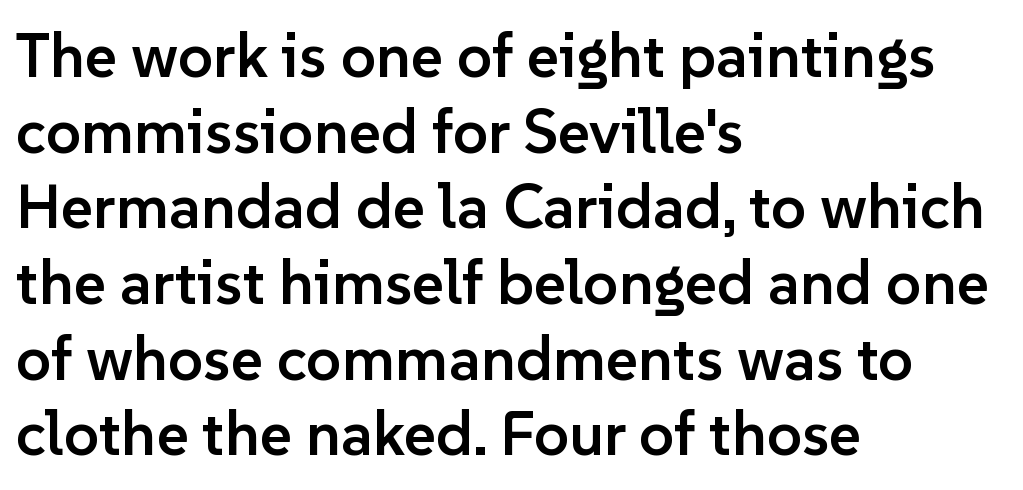
Q: Is the text bold? A: Semi-bold.
Q: Is the text italic (slanted)? A: No, it is upright.
Q: Is the typeface a serif or a sans-serif typeface? A: Sans-serif.
Q: Is the text underlined? A: No.
Q: How is the paragraph aligned? A: Left-aligned.
Q: Is the spacing between letters normal or unusually wide? A: Normal.
Q: Width (condensed, normal, or wide)? A: Normal.
Q: Stroke contrast? A: Low.
Q: x-height? A: Medium.
Q: Monospaced? A: No.
